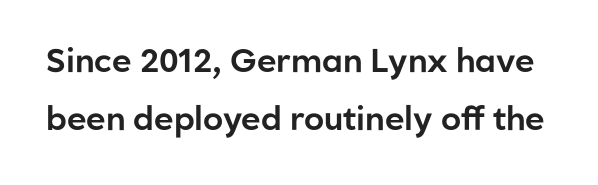
Q: Is the text italic (slanted)? A: No, it is upright.
Q: Is the typeface a serif or a sans-serif typeface? A: Sans-serif.
Q: Is the text underlined? A: No.
Q: Is the spacing between letters normal or unusually wide? A: Normal.
Q: Width (condensed, normal, or wide)? A: Normal.
Q: Stroke contrast? A: Low.
Q: x-height? A: Medium.
Q: Monospaced? A: No.
